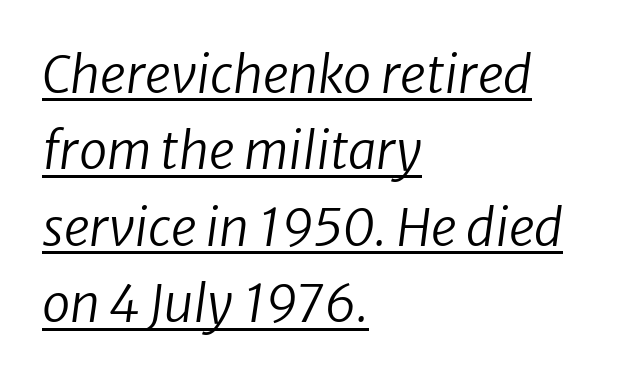
One-word summary of the alignment: left. Heaviness? Minimal to ordinary, like unemphasized prose. The face used here is proportionally spaced, like ordinary book or web type. The rows are spaced the way most documents space them. Notice how a bar underscores the lettering throughout. The line texture is even and compact thanks to regular tracking.
